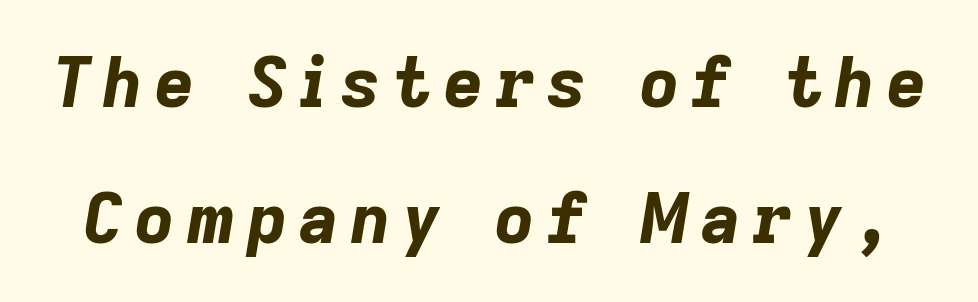
{"italic": "yes", "lean": "right", "slant_degrees": 9, "bold": "yes", "weight": "bold", "width": "normal", "stroke_contrast": "low", "x_height": "medium", "monospaced": "no", "underline": "no", "line_spacing": "loose", "line_spacing_ratio": 2.0, "glyph_px": 68}
